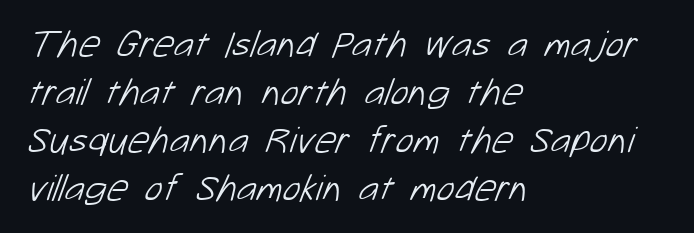
The passage shown is typed in a proportional face where columns would drift. A sans-serif font was chosen for this passage. Whoever set this chose a conventional vertical rhythm. Caption: standard tracking, unaltered. The letters look calm and open, with moderate or lighter stems.
